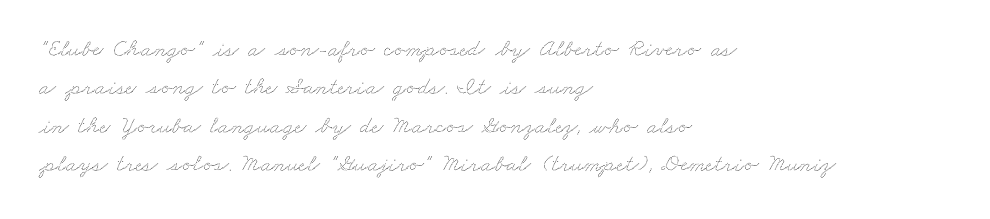
{"underline": "no", "align": "left", "line_spacing": "normal", "line_spacing_ratio": 1.6, "letter_spacing": "normal", "letter_spacing_em": 0.0, "glyph_px": 24}
